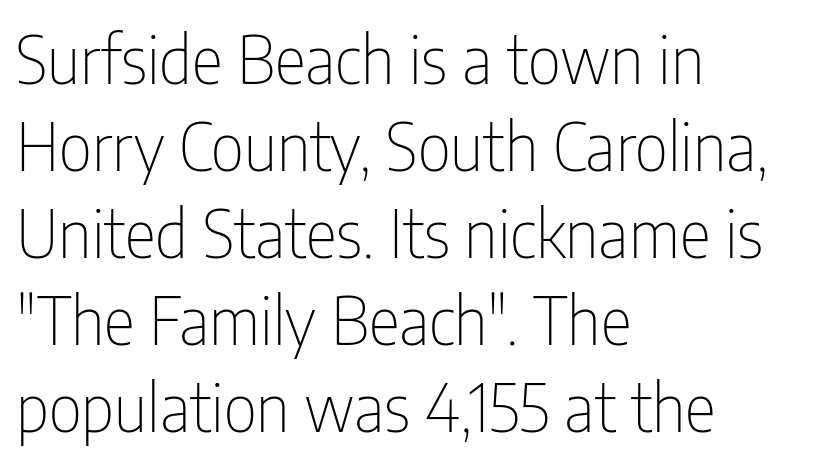
{"serif": "no", "italic": "no", "bold": "no", "weight": "thin", "width": "condensed", "stroke_contrast": "low", "x_height": "medium", "monospaced": "no", "underline": "no", "align": "left", "line_spacing": "normal", "line_spacing_ratio": 1.32, "letter_spacing": "normal", "letter_spacing_em": 0.0, "glyph_px": 66}
